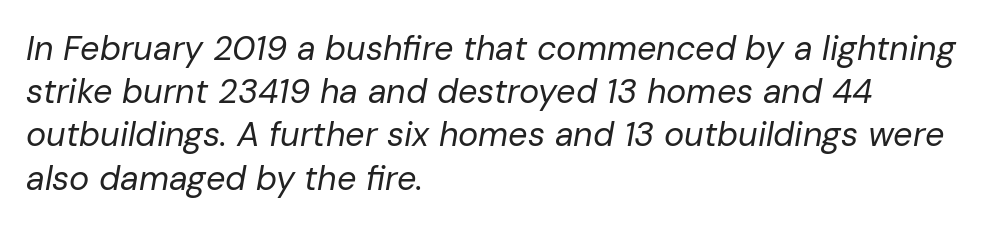
{"italic": "yes", "lean": "right", "slant_degrees": 10, "bold": "no", "weight": "regular", "width": "normal", "stroke_contrast": "low", "x_height": "medium", "monospaced": "no", "underline": "no", "align": "left", "line_spacing": "normal", "line_spacing_ratio": 1.27, "letter_spacing": "normal", "letter_spacing_em": 0.0, "glyph_px": 34}
